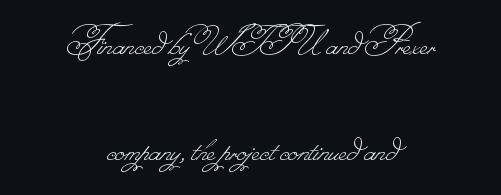
Q: Is the text bold? A: No.
Q: Is the text underlined? A: No.
Q: How is the paragraph aligned? A: Centered.
Q: Is the spacing between letters normal or unusually wide? A: Normal.
Q: Is the spacing between lines tight, normal or loose? A: Loose.
Q: Width (condensed, normal, or wide)? A: Normal.
Q: Stroke contrast? A: Low.
Q: Monospaced? A: No.
